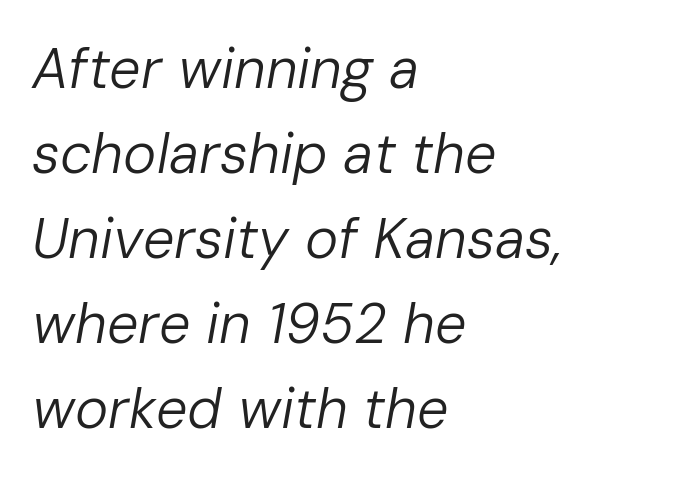
Q: Is the text bold? A: No.
Q: Is the text italic (slanted)? A: Yes, it leans right by about 10 degrees.
Q: Is the text underlined? A: No.
Q: How is the paragraph aligned? A: Left-aligned.
Q: Is the spacing between letters normal or unusually wide? A: Normal.
Q: Is the spacing between lines tight, normal or loose? A: Normal.
Q: Width (condensed, normal, or wide)? A: Normal.
Q: Stroke contrast? A: Low.
Q: x-height? A: Medium.
Q: Monospaced? A: No.
